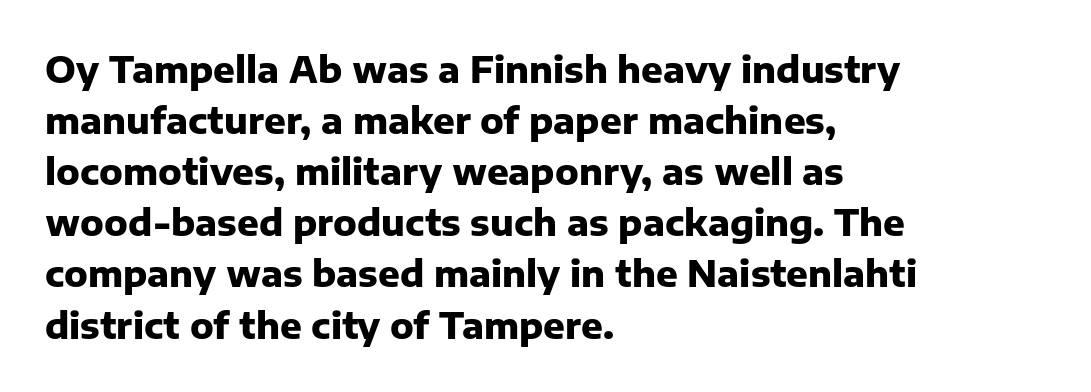
The image shows 36 px heavy sans-serif type, upright; set left-aligned, normal line spacing (1.42x), normal letter spacing, not underlined; low stroke contrast and a medium x-height.
